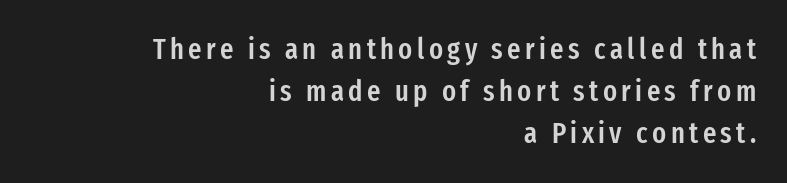
Normally led — the rows are evenly, conventionally spaced. These lines carry some extra weight — a demibold, not a full bold. Quick note: underline off. If you drew a ruler down the right edge, every line would touch it.
